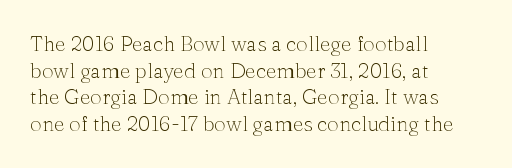
{"italic": "no", "bold": "no", "underline": "no", "align": "left", "line_spacing": "normal", "line_spacing_ratio": 1.27, "letter_spacing": "normal", "letter_spacing_em": 0.0, "glyph_px": 21}
